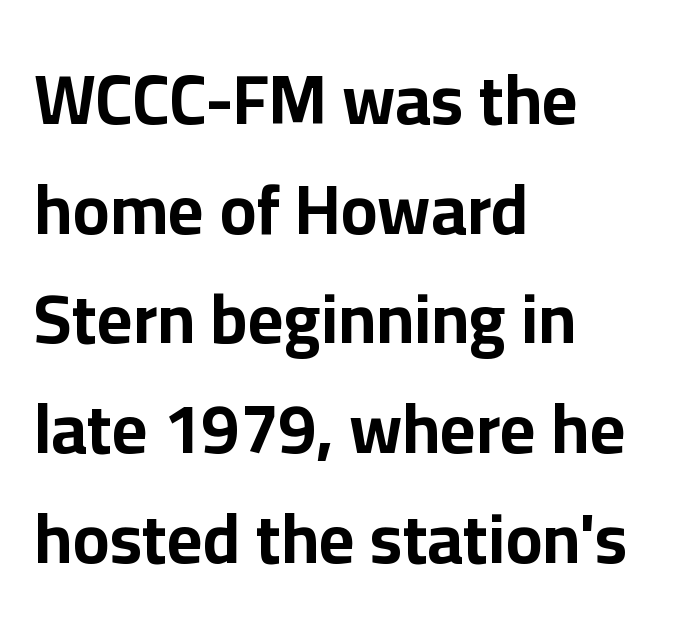
{"serif": "no", "italic": "no", "bold": "yes", "weight": "bold", "width": "normal", "stroke_contrast": "low", "x_height": "medium", "monospaced": "no", "underline": "no", "align": "left", "line_spacing": "normal", "line_spacing_ratio": 1.59, "letter_spacing": "normal", "letter_spacing_em": 0.0, "glyph_px": 69}
